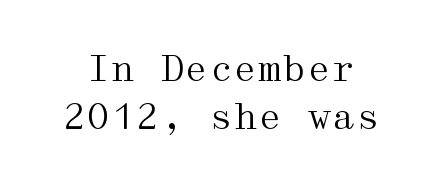
A typesetter would label this face a serif. The font's upright variant was chosen for this text. The leading is moderate, giving the passage an even texture. Nothing unusual about the tracking: characters are spaced as the font intends. Unmarked baselines from the first word to the last.
